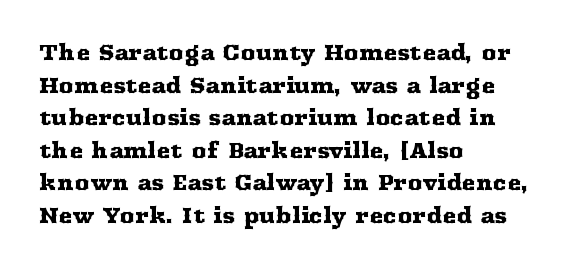
The image shows 21 px text type, upright; set left-aligned, normal line spacing (1.55x), normal letter spacing, not underlined.
